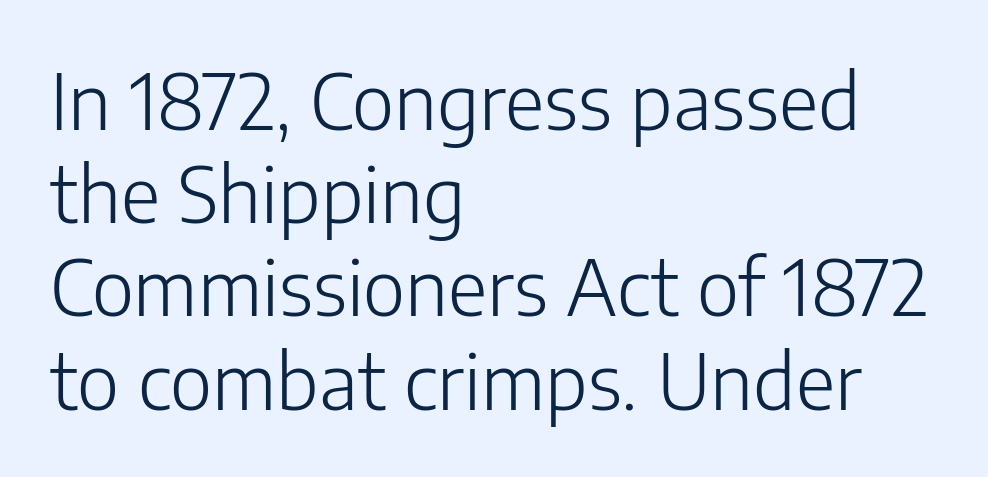
Italic: no, the glyphs are upright roman. A sans-serif font was chosen for this passage. Each word holds together tightly as a unit, with standard inter-letter gaps. The letters advance in unequal steps, a hallmark of proportional type. The space directly below the letters is spotless. Stems here are at most as thick as an everyday book face.
